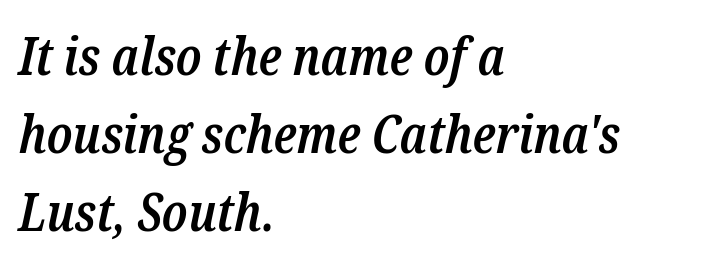
Standard letterfit; no display-style spreading of the glyphs. Plain, unruled lines of type. Each letter's strokes conclude with small projecting serifs. Spacing verdict: proportional, widths tailored to each character. Every character sits at an angle, as italics do. The ragged edge is on the right, which tells us the setting is flush left.
